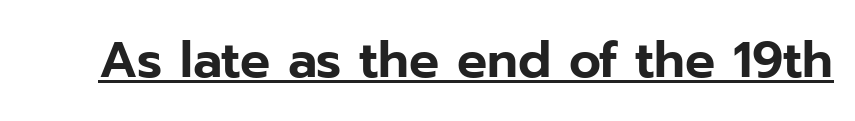
{"serif": "no", "italic": "no", "width": "normal", "stroke_contrast": "low", "x_height": "medium", "monospaced": "no", "underline": "yes", "letter_spacing": "normal", "letter_spacing_em": 0.0, "glyph_px": 50}
